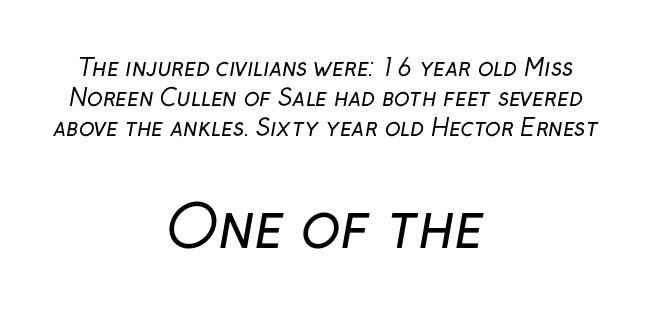
Underlining? Definitely not there. Short and long lines alike share a common midpoint. Stroke thickness stays within the range of a standard reading face or lighter. Words appear dense and cohesive because spacing is normal.
